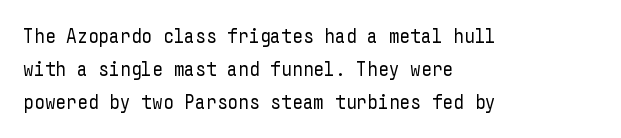
No italicization has been applied; the sample stays upright. This rendering features lettering with no underline. Summary of weight: not heavy and not bold. The typesetter chose a ragged-right arrangement here. The vertical gap from one line to the next is medium.
